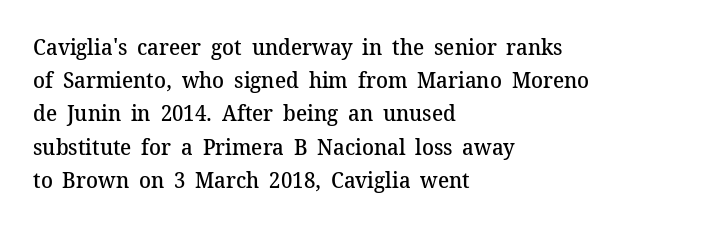
The image shows 22 px text type, upright; set left-aligned, normal line spacing (1.51x), normal letter spacing, not underlined.
